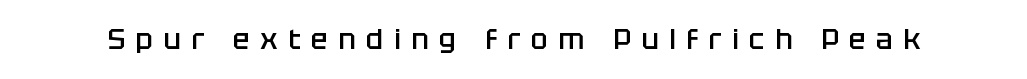
The image shows 28 px semibold sans-serif type, upright; set unusually wide letter spacing (+0.38 em), not underlined; low stroke contrast and a large x-height.
